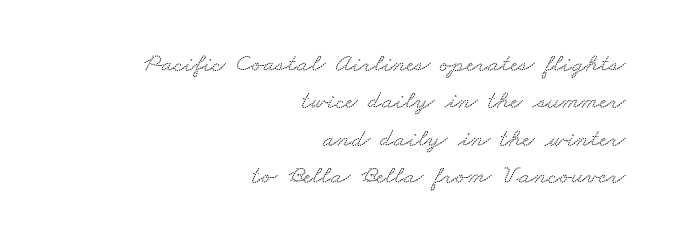
The image shows 26 px text type; set right-aligned, normal line spacing (1.44x), normal letter spacing, not underlined.
